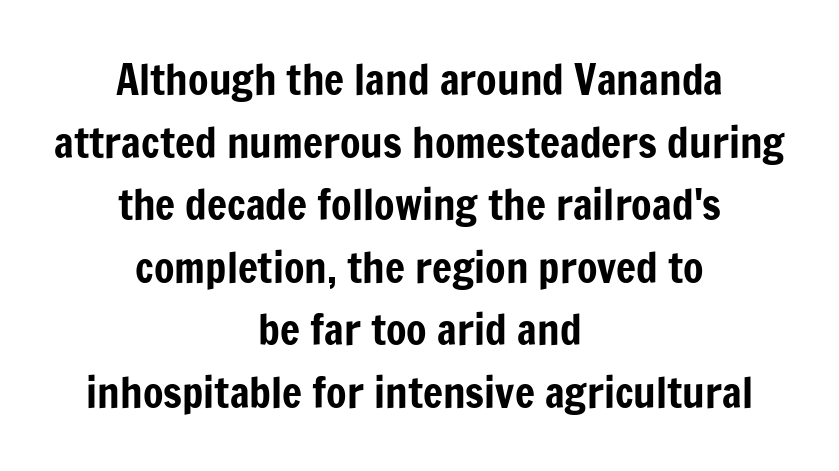
The image shows 42 px condensed sans-serif type, upright; set centered, normal line spacing (1.49x), normal letter spacing, not underlined; low stroke contrast and a medium x-height.
